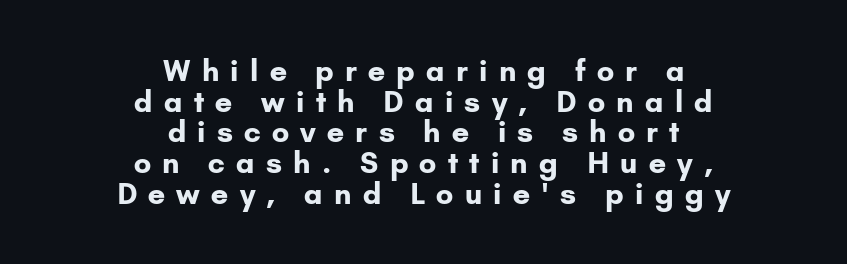
{"serif": "no", "italic": "no", "bold": "yes", "weight": "bold", "width": "normal", "stroke_contrast": "low", "x_height": "small", "monospaced": "no", "underline": "no", "align": "center", "line_spacing": "tight", "line_spacing_ratio": 1.06, "letter_spacing": "wide", "letter_spacing_em": 0.39, "glyph_px": 29}
